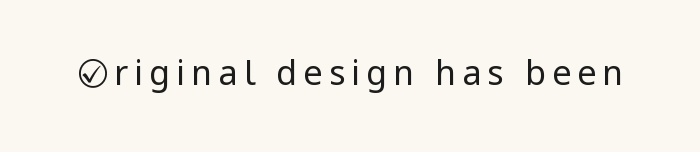
Q: Is the text bold? A: No.
Q: Is the text italic (slanted)? A: No, it is upright.
Q: Is the typeface a serif or a sans-serif typeface? A: Sans-serif.
Q: Is the text underlined? A: No.
Q: Width (condensed, normal, or wide)? A: Condensed.
Q: Stroke contrast? A: Low.
Q: x-height? A: Large.
Q: Monospaced? A: No.
